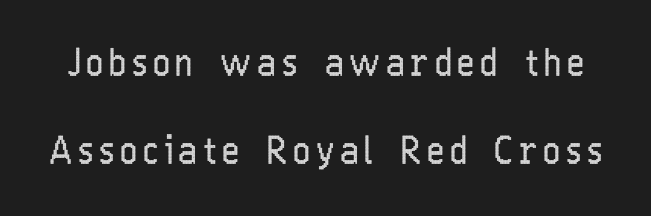
The image shows 37 px regular-weight, condensed sans-serif type, upright; set loose line spacing (2.39x), not underlined; low stroke contrast and a medium x-height.
